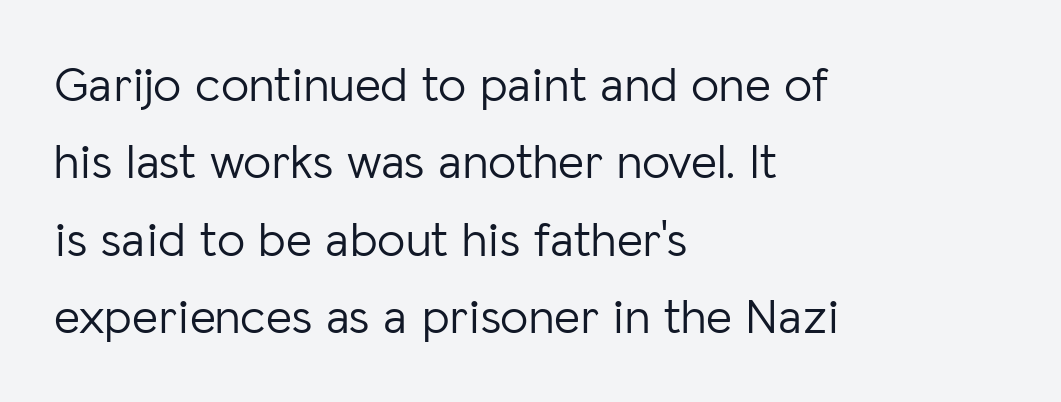
The image shows 50 px light sans-serif type, upright; set left-aligned, normal line spacing (1.55x), normal letter spacing, not underlined; low stroke contrast and a medium x-height.
